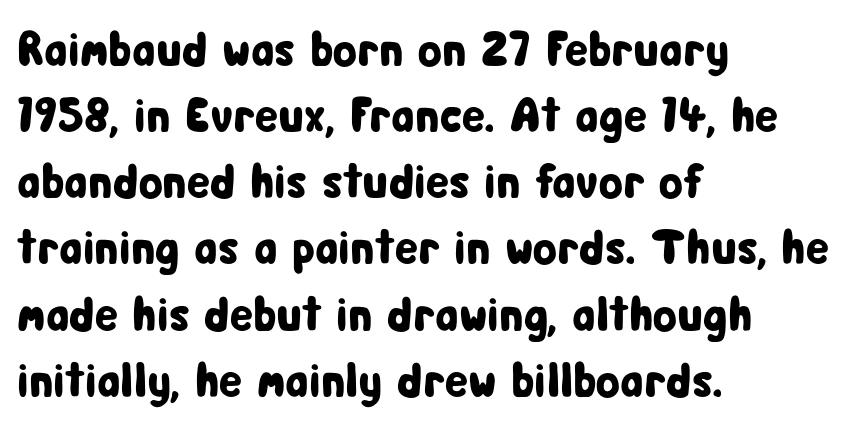
These lines are composed in type without serifs. The rows are spaced the way most documents space them. If you drew a line through each stem, it would be perfectly vertical. Nobody touched the tracking dial on this one. Think of a printed novel: that variable character pitch is what you see here.
